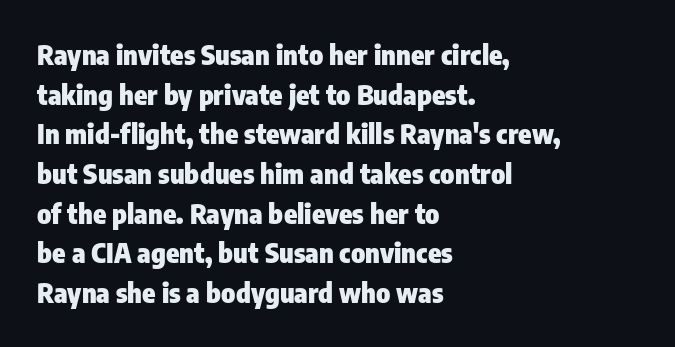
Q: Is the text bold? A: Yes.
Q: Is the text italic (slanted)? A: No, it is upright.
Q: Is the text underlined? A: No.
Q: How is the paragraph aligned? A: Left-aligned.
Q: Is the spacing between letters normal or unusually wide? A: Normal.
Q: Is the spacing between lines tight, normal or loose? A: Normal.
